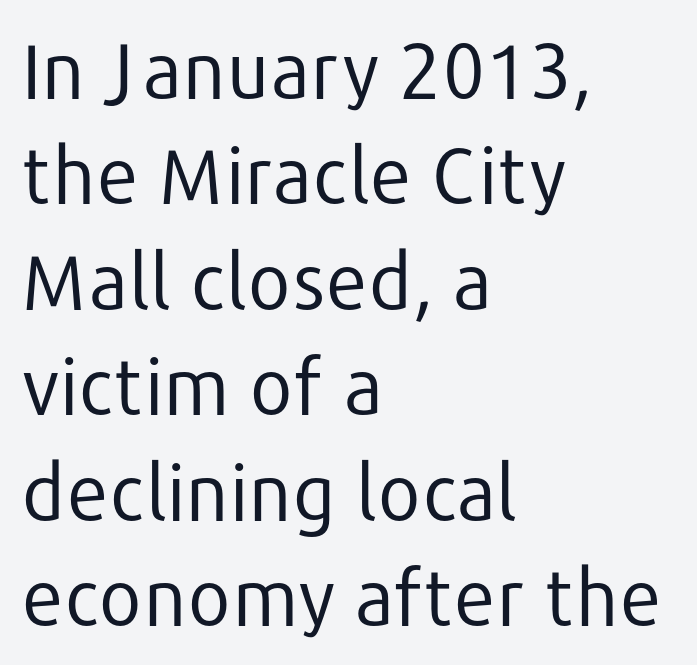
Q: Is the text bold? A: No.
Q: Is the text italic (slanted)? A: No, it is upright.
Q: Is the typeface a serif or a sans-serif typeface? A: Sans-serif.
Q: Is the text underlined? A: No.
Q: How is the paragraph aligned? A: Left-aligned.
Q: Is the spacing between letters normal or unusually wide? A: Normal.
Q: Is the spacing between lines tight, normal or loose? A: Normal.
Q: Width (condensed, normal, or wide)? A: Normal.
Q: Stroke contrast? A: Low.
Q: x-height? A: Medium.
Q: Monospaced? A: No.
